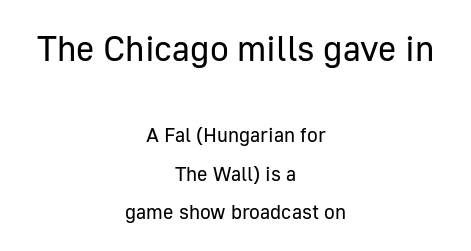
Each line is balanced around a shared central axis. Plain, unruled lines of type. Check where the strokes stop: nothing finishes them off — pure sans. The characters are drawn with everyday or finer stroke widths. The face used here is proportionally spaced, like ordinary book or web type.
